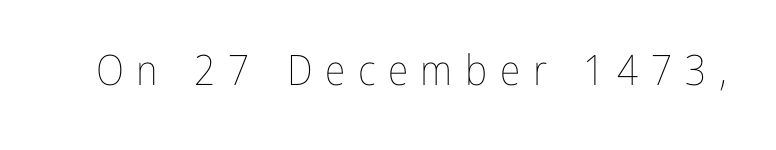
{"italic": "no", "bold": "no", "weight": "thin", "width": "condensed", "stroke_contrast": "low", "x_height": "medium", "monospaced": "no", "underline": "no", "letter_spacing": "wide", "letter_spacing_em": 0.3, "glyph_px": 42}
